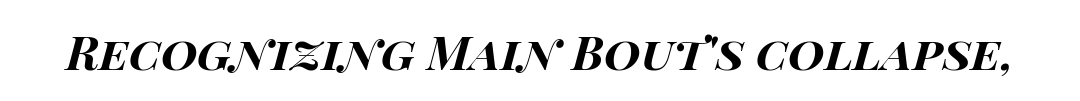
{"italic": "yes", "lean": "right", "slant_degrees": 14, "bold": "yes", "weight": "bold", "width": "wide", "stroke_contrast": "high", "x_height": "large", "monospaced": "no", "underline": "no", "letter_spacing": "normal", "letter_spacing_em": 0.0, "glyph_px": 47}
